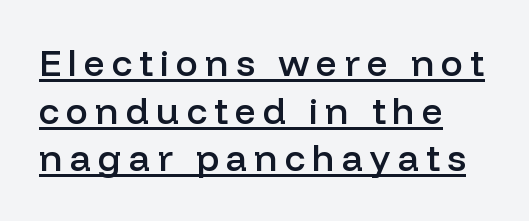
This is underlined copy, the kind a proofreader might mark for attention. Italic? Not at all — the glyphs are vertical. Regarding leading, the lines here are spaced in the standard way. A somewhat darkened texture: the type is semibold rather than bold. Line beginnings align vertically; line endings do not.
